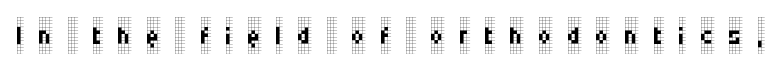
The image shows 37 px regular-weight, condensed serif type, upright; set unusually wide letter spacing (+0.41 em), not underlined; low stroke contrast and a large x-height.
